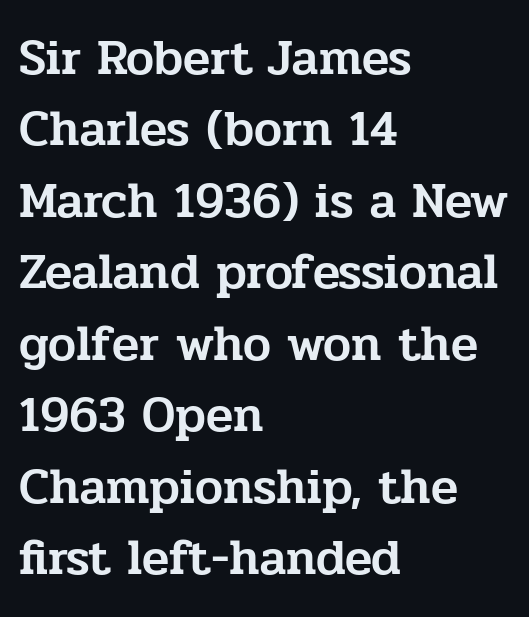
The image shows 50 px serif type, upright; set left-aligned, normal line spacing (1.43x), normal letter spacing, not underlined; low stroke contrast and a medium x-height.
